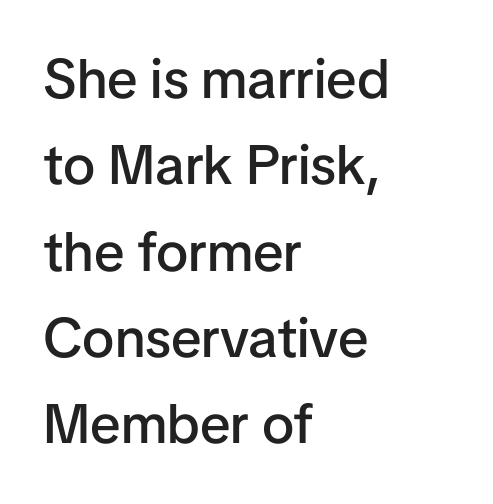
{"serif": "no", "italic": "no", "bold": "semi", "weight": "semibold", "width": "normal", "stroke_contrast": "low", "x_height": "medium", "monospaced": "no", "underline": "no", "align": "left", "line_spacing": "normal", "line_spacing_ratio": 1.57, "letter_spacing": "normal", "letter_spacing_em": 0.0, "glyph_px": 55}
